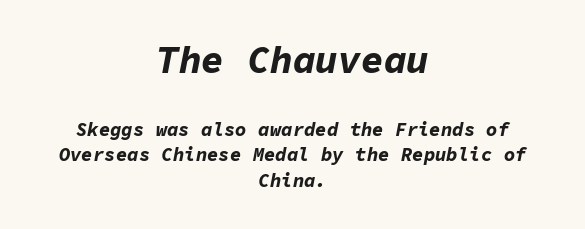
{"italic": "yes", "lean": "right", "slant_degrees": 11, "bold": "yes", "weight": "bold", "width": "normal", "stroke_contrast": "low", "x_height": "medium", "monospaced": "yes", "underline": "no", "align": "center", "line_spacing": "normal", "line_spacing_ratio": 1.35, "letter_spacing": "normal", "letter_spacing_em": 0.0, "larger_block": "first", "size_ratio": 2.0, "glyph_px": 38}
